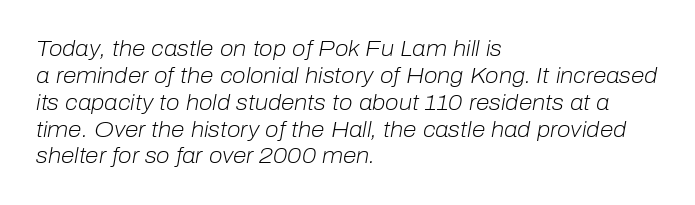
Weight: regular or lighter. The letterforms sit shoulder to shoulder at normal distance. A student would call this left alignment; a typographer would say flush left, rag right. You can tell it's italic because the verticals aren't actually vertical.
